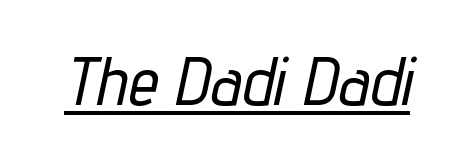
Underline: present. Students, note that the glyphs here touch the page at normal intervals. Think of a printed novel: that variable character pitch is what you see here. An italicized treatment has been applied to the whole sample.
